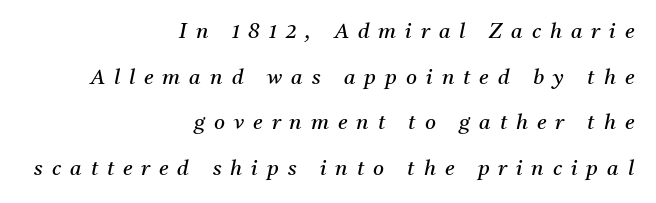
Emphasis-style slanted type is in use. Notice the wide empty band between every row — that's loose leading. Summary of weight: not heavy and not bold. This rendering uses right alignment, leaving the left contour irregular. Honestly, the letter spacing is so wide it's the main thing you notice.
